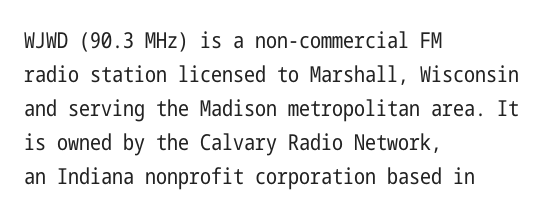
{"italic": "no", "bold": "no", "underline": "no", "align": "left", "line_spacing": "normal", "line_spacing_ratio": 1.54, "letter_spacing": "normal", "letter_spacing_em": 0.0, "glyph_px": 22}
